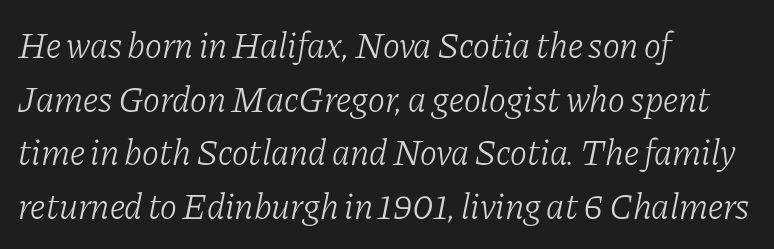
{"serif": "yes", "italic": "yes", "lean": "right", "slant_degrees": 11, "bold": "no", "weight": "light", "width": "normal", "stroke_contrast": "low", "x_height": "medium", "monospaced": "no", "underline": "no", "align": "left", "line_spacing": "normal", "line_spacing_ratio": 1.49, "letter_spacing": "normal", "letter_spacing_em": 0.0, "glyph_px": 36}
